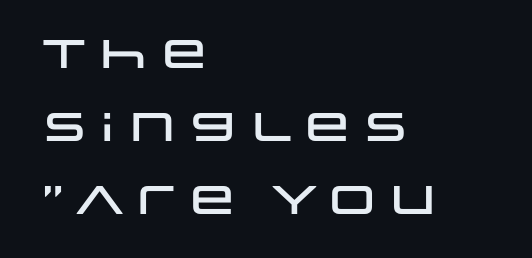
Each letter keeps its own natural width here, so spacing adapts to shape. This rendering leaves character spacing at its baseline value. Teacher's note: observe the even left margin — that is flush-left alignment. The strip under each line holds only bare page. A sans-serif font was chosen for this passage. The lettering stays uniformly vertical, giving the passage a roman look.
